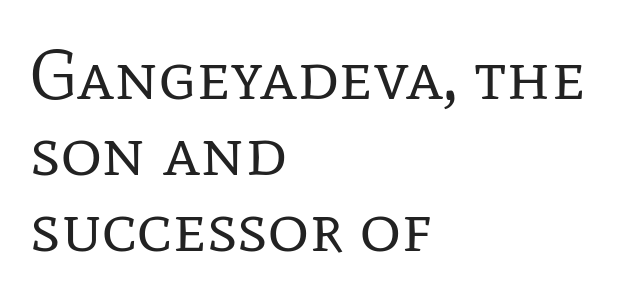
Q: Is the text bold? A: No.
Q: Is the text italic (slanted)? A: No, it is upright.
Q: Is the typeface a serif or a sans-serif typeface? A: Serif.
Q: Is the text underlined? A: No.
Q: How is the paragraph aligned? A: Left-aligned.
Q: Is the spacing between letters normal or unusually wide? A: Normal.
Q: Is the spacing between lines tight, normal or loose? A: Tight.
Q: Width (condensed, normal, or wide)? A: Normal.
Q: Stroke contrast? A: Low.
Q: x-height? A: Medium.
Q: Monospaced? A: No.
